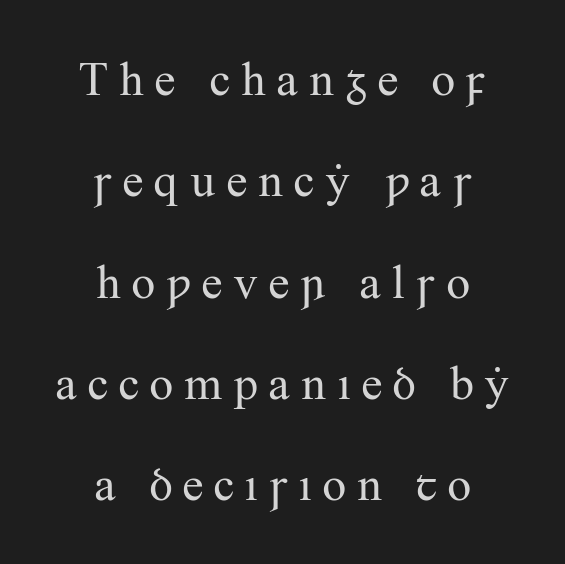
The image shows 48 px regular-weight serif type, upright; set centered, loose line spacing (2.11x), not underlined; medium stroke contrast and a small x-height.
